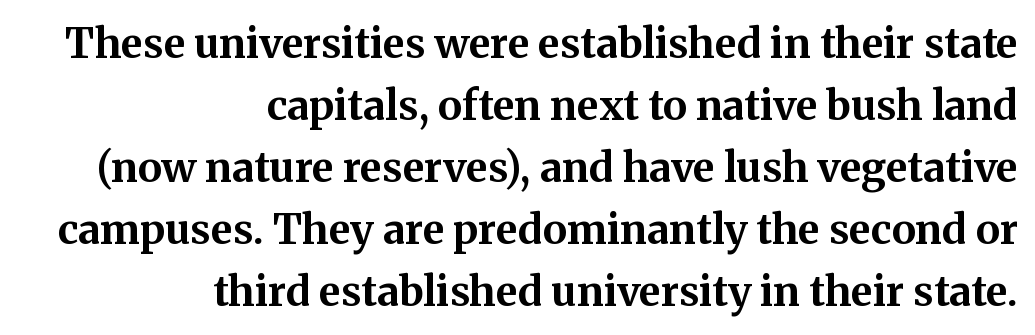
The image shows 41 px bold serif type, upright; set right-aligned, normal line spacing (1.51x), normal letter spacing, not underlined; medium stroke contrast and a medium x-height.
